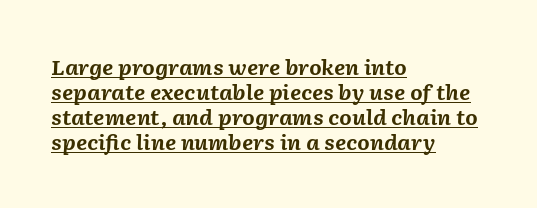
Q: Is the text bold? A: Yes.
Q: Is the text italic (slanted)? A: Yes, it leans right by about 2 degrees.
Q: Is the text underlined? A: Yes.
Q: How is the paragraph aligned? A: Left-aligned.
Q: Is the spacing between letters normal or unusually wide? A: Normal.
Q: Is the spacing between lines tight, normal or loose? A: Normal.
